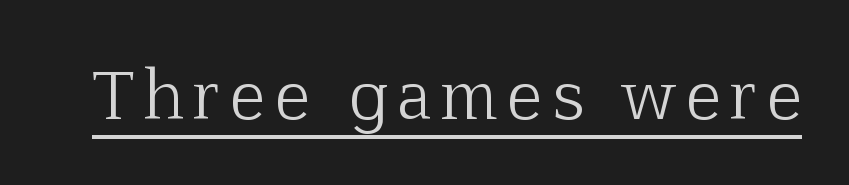
The image shows 65 px light serif type, upright; set underlined; low stroke contrast and a medium x-height.
